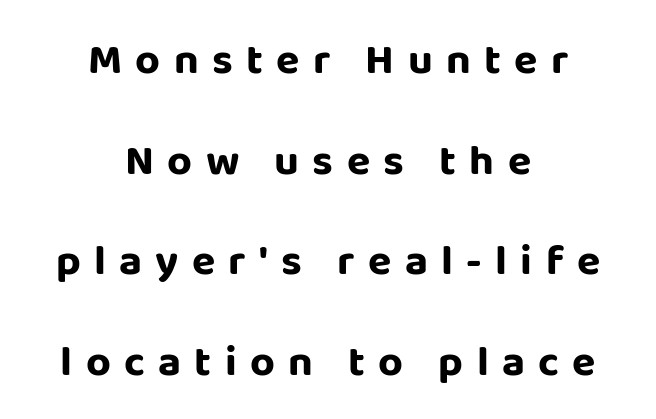
The image shows 43 px bold sans-serif type, upright; set centered, loose line spacing (2.34x), unusually wide letter spacing (+0.31 em), not underlined; low stroke contrast and a large x-height.
